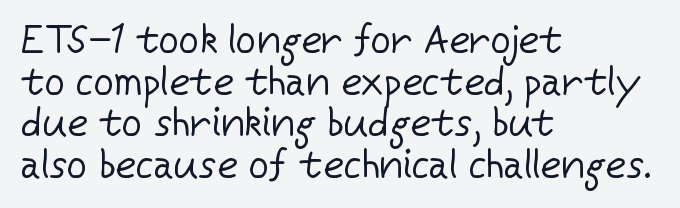
Weight: not bold — regular or lighter. Horizontal alignment here is leftward, the default for most running prose. Examine the stroke ends and you'll find no serifs. The passage shown is typed in a proportional face where columns would drift. Posture: straight, roman, zero tilt. If you measured baseline to baseline, you'd find a short distance.
